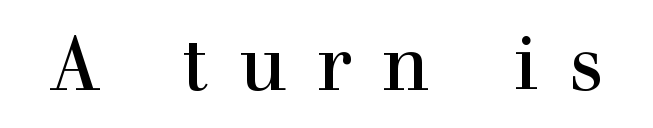
The image shows 75 px serif type, upright; set unusually wide letter spacing (+0.42 em), not underlined; a medium x-height.
